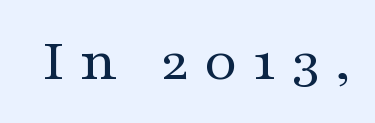
Q: Is the text bold? A: No.
Q: Is the text italic (slanted)? A: No, it is upright.
Q: Is the typeface a serif or a sans-serif typeface? A: Serif.
Q: Is the text underlined? A: No.
Q: Is the spacing between letters normal or unusually wide? A: Unusually wide.
Q: Width (condensed, normal, or wide)? A: Wide.
Q: Stroke contrast? A: Medium.
Q: x-height? A: Medium.
Q: Monospaced? A: No.
